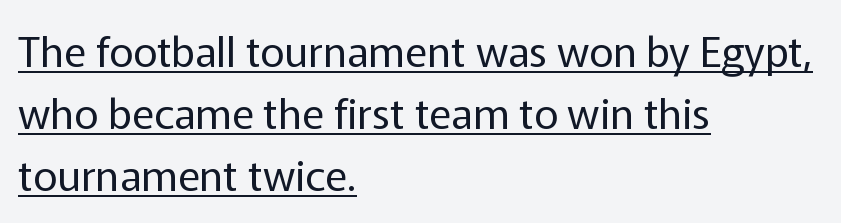
The image shows 42 px regular-weight sans-serif type, upright; set left-aligned, normal line spacing (1.48x), normal letter spacing, underlined; low stroke contrast and a medium x-height.
